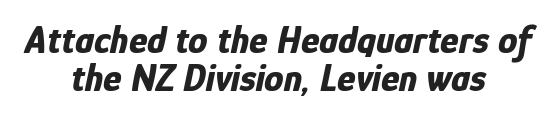
Q: Is the text bold? A: Yes.
Q: Is the text italic (slanted)? A: Yes, it leans right by about 12 degrees.
Q: Is the text underlined? A: No.
Q: How is the paragraph aligned? A: Centered.
Q: Is the spacing between letters normal or unusually wide? A: Normal.
Q: Is the spacing between lines tight, normal or loose? A: Tight.
Q: Width (condensed, normal, or wide)? A: Condensed.
Q: Stroke contrast? A: Low.
Q: x-height? A: Medium.
Q: Monospaced? A: No.
